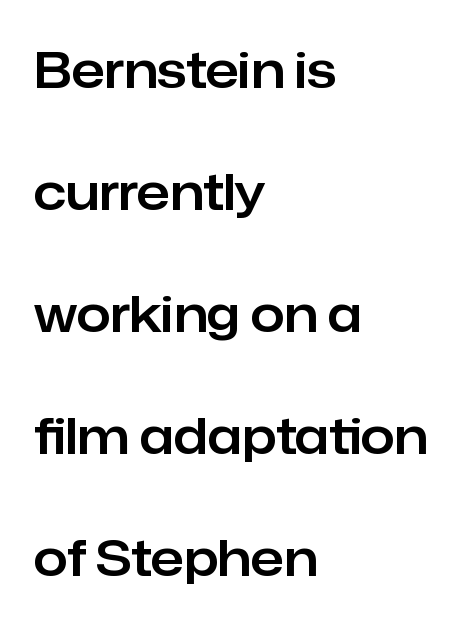
{"serif": "no", "italic": "no", "width": "normal", "stroke_contrast": "low", "x_height": "medium", "monospaced": "no", "underline": "no", "align": "left", "line_spacing": "loose", "line_spacing_ratio": 2.49, "letter_spacing": "normal", "letter_spacing_em": 0.0, "glyph_px": 49}
